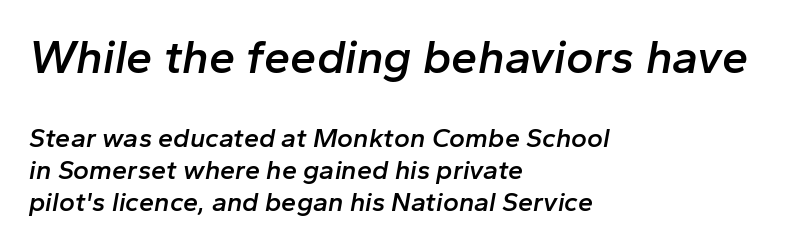
{"italic": "yes", "lean": "right", "slant_degrees": 10, "bold": "semi", "weight": "semibold", "width": "normal", "stroke_contrast": "low", "x_height": "medium", "monospaced": "no", "underline": "no", "align": "left", "line_spacing_ratio": 1.18, "letter_spacing": "normal", "letter_spacing_em": 0.0, "larger_block": "first", "size_ratio": 1.74, "glyph_px": 47}
